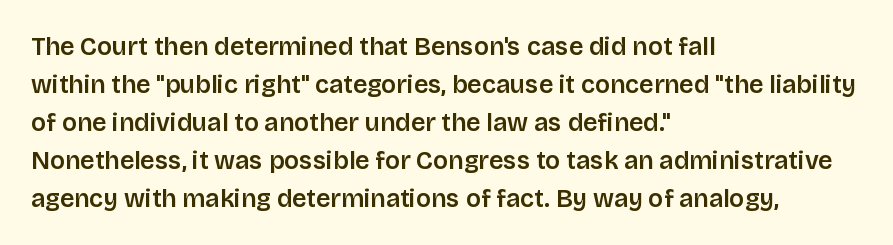
{"italic": "no", "underline": "no", "align": "left", "line_spacing": "normal", "line_spacing_ratio": 1.52, "letter_spacing": "normal", "letter_spacing_em": 0.0, "glyph_px": 25}
